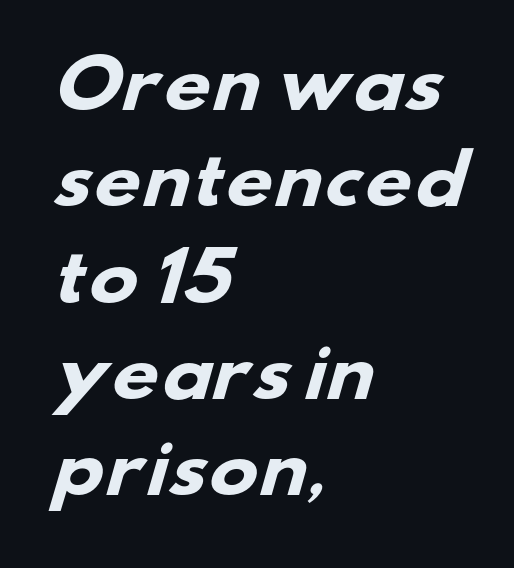
The image shows 66 px heavy, wide sans-serif type; set left-aligned, normal line spacing (1.46x), normal letter spacing, not underlined; low stroke contrast and a small x-height.
